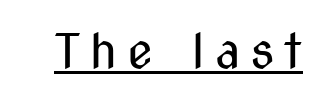
The image shows 48 px regular-weight, condensed sans-serif type, upright; set unusually wide letter spacing (+0.2 em), underlined; medium stroke contrast and a medium x-height.
